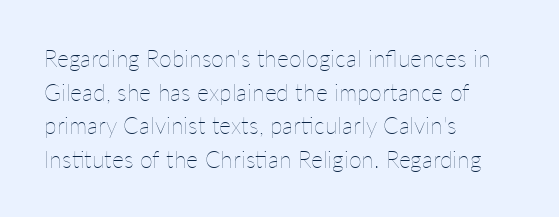
Q: Is the text bold? A: No.
Q: Is the text italic (slanted)? A: No, it is upright.
Q: Is the text underlined? A: No.
Q: How is the paragraph aligned? A: Left-aligned.
Q: Is the spacing between letters normal or unusually wide? A: Normal.
Q: Is the spacing between lines tight, normal or loose? A: Normal.
